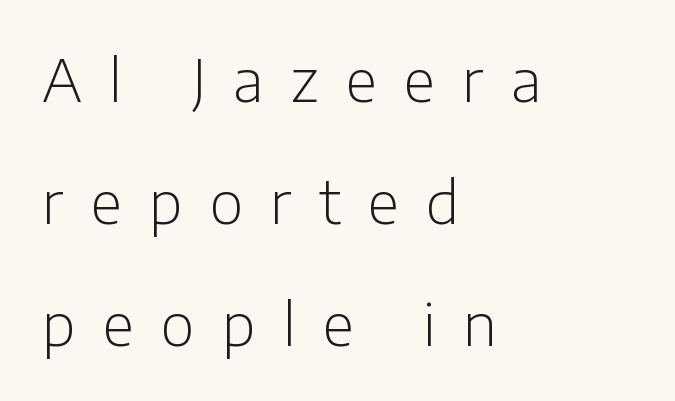
{"serif": "no", "italic": "no", "bold": "no", "weight": "light", "width": "normal", "stroke_contrast": "low", "x_height": "medium", "monospaced": "no", "underline": "no", "align": "left", "line_spacing": "loose", "line_spacing_ratio": 2.1, "letter_spacing": "wide", "letter_spacing_em": 0.47, "glyph_px": 58}
